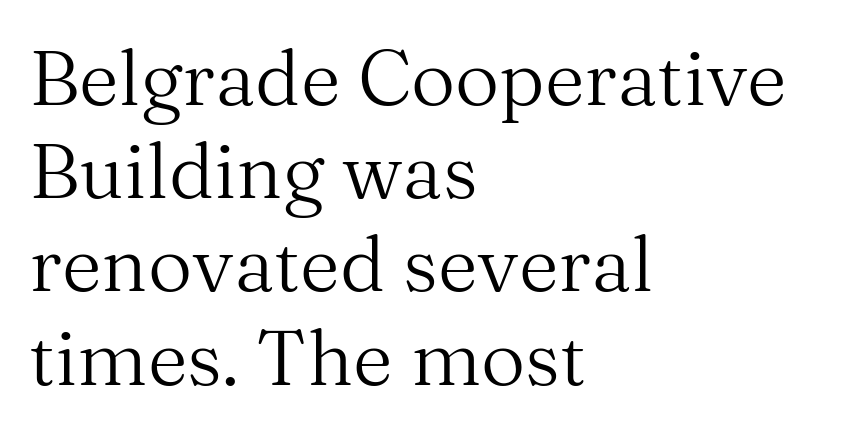
The image shows 77 px regular-weight serif type, upright; set left-aligned, line spacing 1.21x, normal letter spacing, not underlined; medium stroke contrast and a medium x-height.
